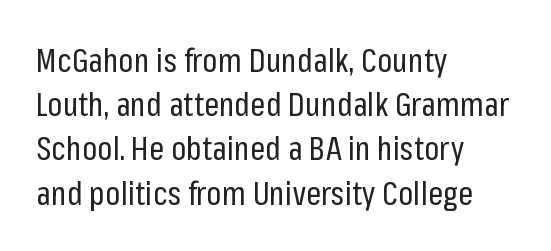
Q: Is the text bold? A: No.
Q: Is the text italic (slanted)? A: No, it is upright.
Q: Is the typeface a serif or a sans-serif typeface? A: Sans-serif.
Q: Is the text underlined? A: No.
Q: How is the paragraph aligned? A: Left-aligned.
Q: Is the spacing between letters normal or unusually wide? A: Normal.
Q: Is the spacing between lines tight, normal or loose? A: Normal.
Q: Width (condensed, normal, or wide)? A: Condensed.
Q: Stroke contrast? A: Low.
Q: x-height? A: Medium.
Q: Monospaced? A: No.
